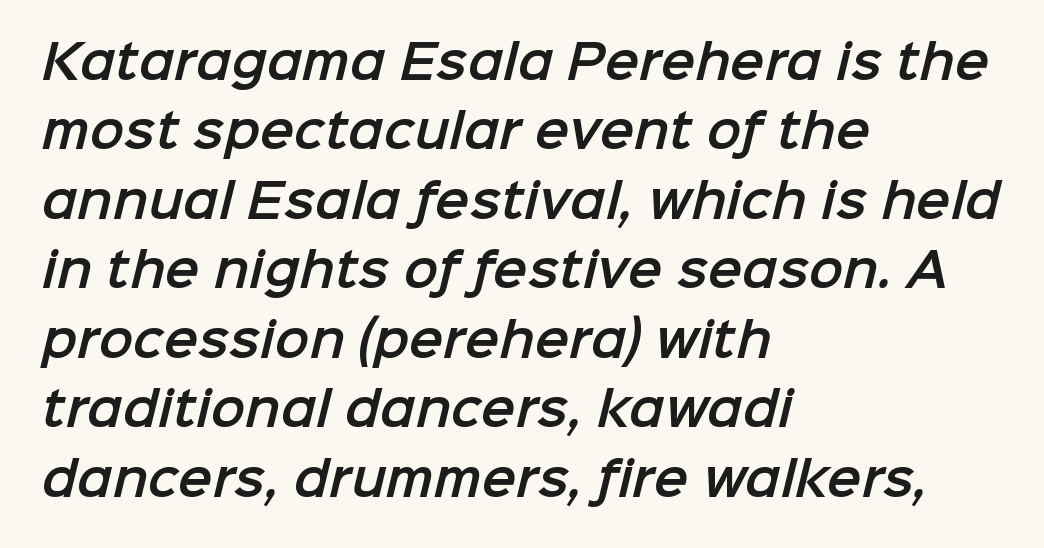
The image shows 46 px sans-serif type; set left-aligned, normal line spacing (1.51x), normal letter spacing, not underlined; low stroke contrast and a medium x-height.
